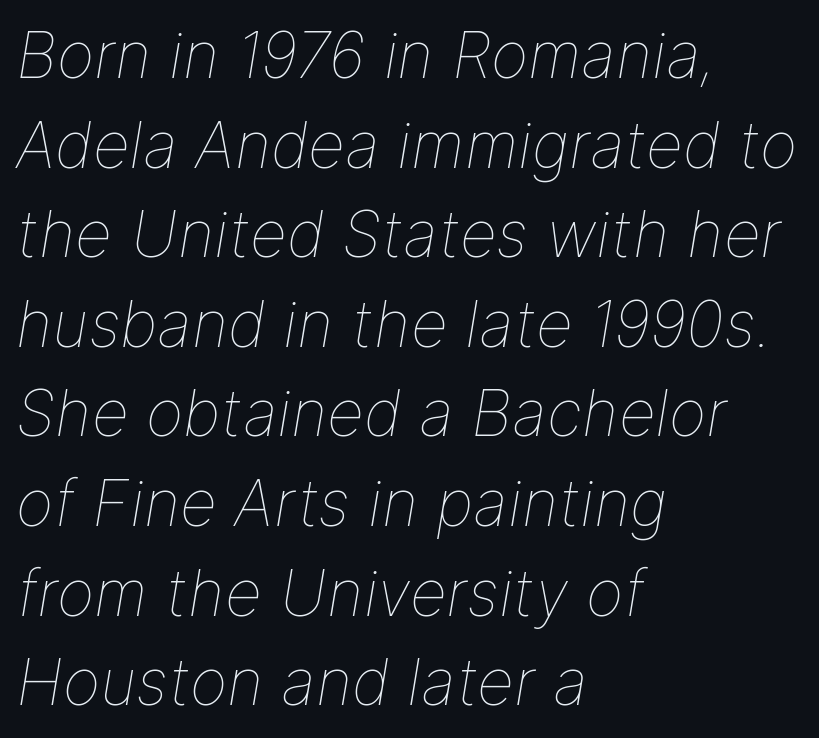
{"italic": "yes", "lean": "right", "slant_degrees": 9, "bold": "no", "weight": "thin", "width": "normal", "stroke_contrast": "low", "x_height": "medium", "monospaced": "no", "underline": "no", "align": "left", "line_spacing": "normal", "line_spacing_ratio": 1.4, "letter_spacing": "normal", "letter_spacing_em": 0.0, "glyph_px": 64}
